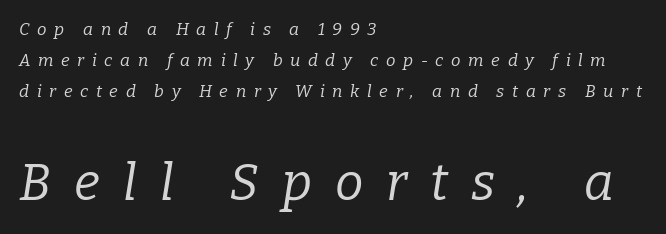
The image shows 51 px regular-weight serif type, italic (leaning right); set left-aligned, line spacing 1.81x, unusually wide letter spacing (+0.45 em), not underlined; the second (bottom) block is 3.0x larger; low stroke contrast and a medium x-height.
